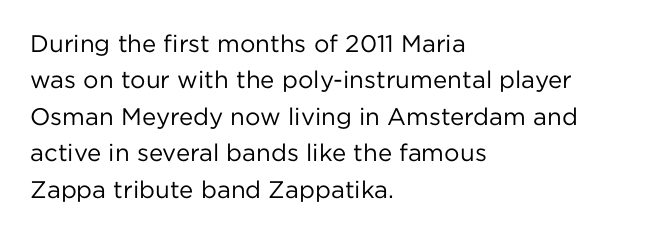
The foot of each line stays bare and open. These lines stack with their left ends in a neat column. Italic: no, the glyphs are upright roman. These lines sit exactly where default settings would place them.
